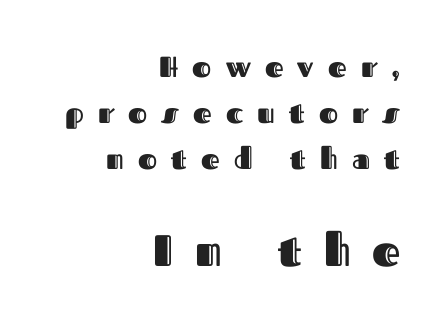
Is this a fixed-width face? No — the glyphs have proportional, varying widths. The face used here appears at its bigger size in the lower chunk. The paragraph shown leans on its right margin. Unlike italic type, these characters show no tilt at all. Caption: expanded tracking, letters set apart. Descenders are the only things crossing below the line.
